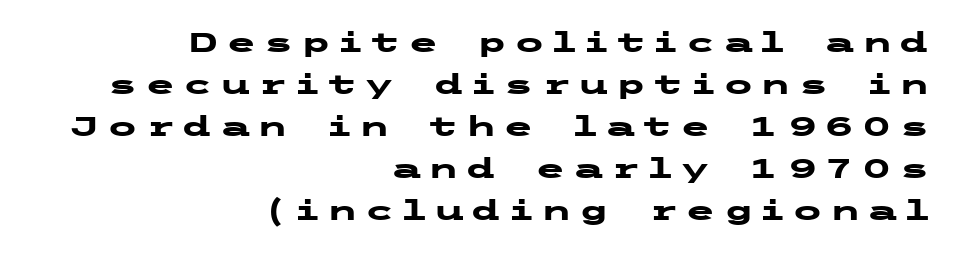
The image shows 28 px heavy, wide sans-serif type, upright; set right-aligned, normal line spacing (1.5x), unusually wide letter spacing (+0.24 em), not underlined; low stroke contrast and a medium x-height.
